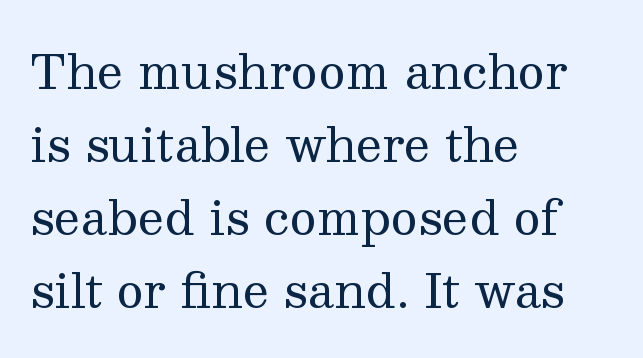
Leading matches the norm, producing a regular column. The cut favours lightness, reaching ordinary text weight at its darkest. Style check: upright. A bare baseline throughout the passage. Every row of glyphs begins at an identical x-position on the left. This sample has the flowing, uneven cadence of proportional lettering.
